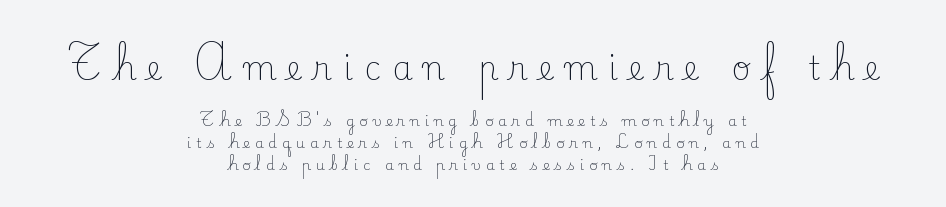
{"serif": "yes", "italic": "no", "bold": "no", "weight": "light", "width": "normal", "stroke_contrast": "low", "x_height": "small", "monospaced": "no", "underline": "no", "align": "center", "line_spacing": "normal", "line_spacing_ratio": 1.55, "letter_spacing": "wide", "letter_spacing_em": 0.36, "larger_block": "first", "size_ratio": 2.29, "glyph_px": 32}
